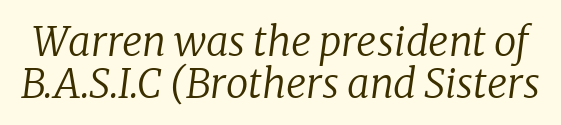
The image shows 40 px regular-weight serif type, italic (leaning right); set tight line spacing (1.05x), normal letter spacing, not underlined; low stroke contrast and a medium x-height.
